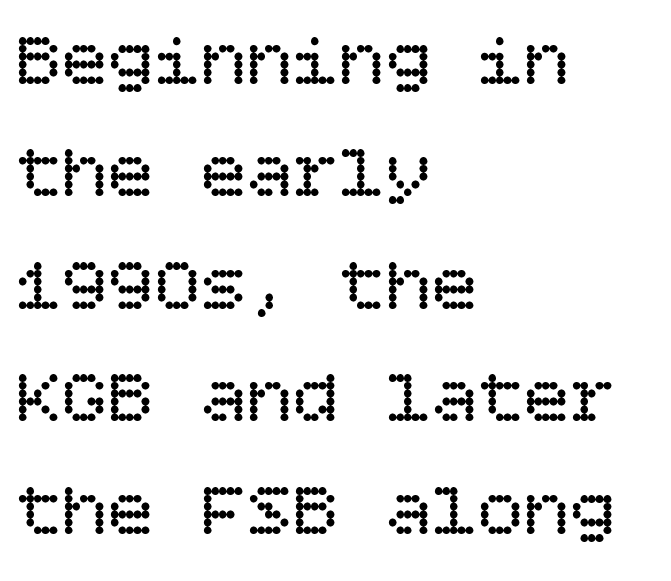
The image shows 77 px regular-weight type, upright; set left-aligned, normal line spacing (1.46x), normal letter spacing, not underlined; low stroke contrast and a large x-height.
